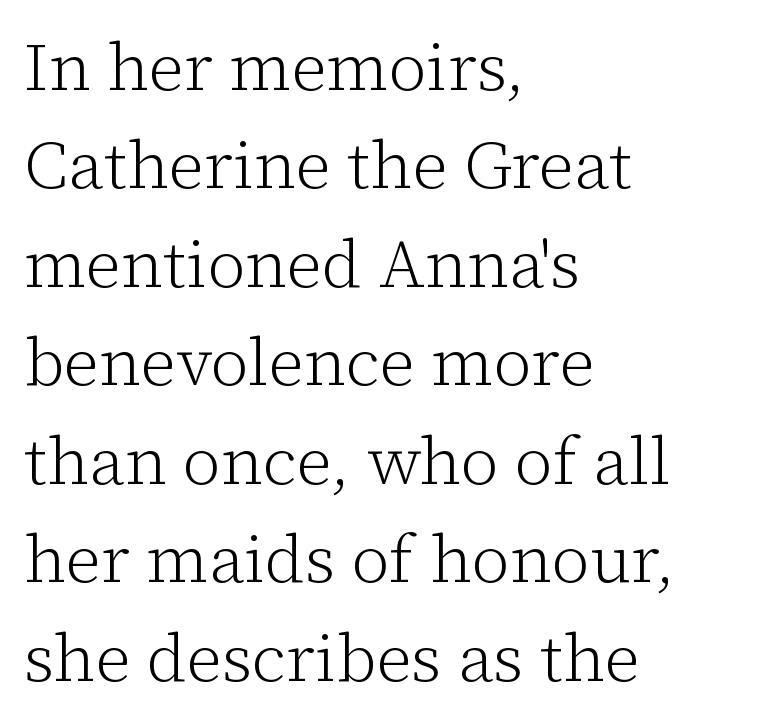
Q: Is the text bold? A: No.
Q: Is the text italic (slanted)? A: No, it is upright.
Q: Is the typeface a serif or a sans-serif typeface? A: Serif.
Q: Is the text underlined? A: No.
Q: How is the paragraph aligned? A: Left-aligned.
Q: Is the spacing between letters normal or unusually wide? A: Normal.
Q: Is the spacing between lines tight, normal or loose? A: Normal.
Q: Width (condensed, normal, or wide)? A: Normal.
Q: Stroke contrast? A: Low.
Q: x-height? A: Medium.
Q: Monospaced? A: No.
